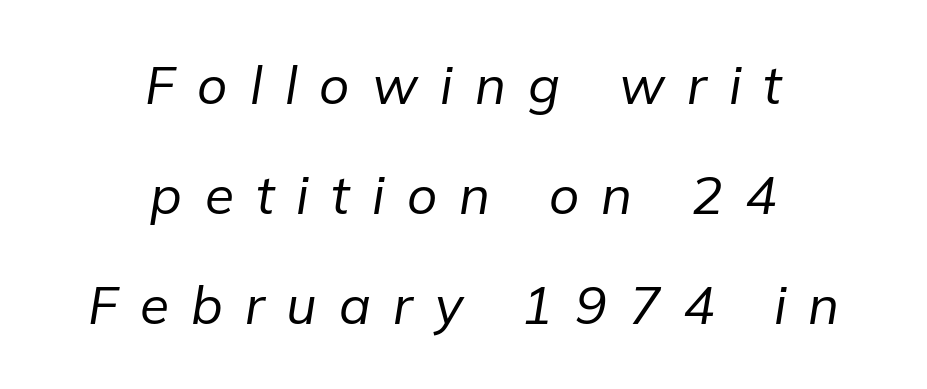
Q: Is the text bold? A: No.
Q: Is the text italic (slanted)? A: Yes, it leans right by about 9 degrees.
Q: Is the text underlined? A: No.
Q: How is the paragraph aligned? A: Centered.
Q: Is the spacing between letters normal or unusually wide? A: Unusually wide.
Q: Is the spacing between lines tight, normal or loose? A: Loose.
Q: Width (condensed, normal, or wide)? A: Normal.
Q: Stroke contrast? A: Low.
Q: x-height? A: Medium.
Q: Monospaced? A: No.
